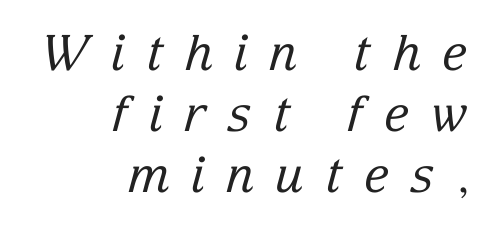
The image shows 49 px regular-weight serif type, italic (leaning right); set right-aligned, normal line spacing (1.25x), unusually wide letter spacing (+0.43 em), not underlined; low stroke contrast and a medium x-height.
